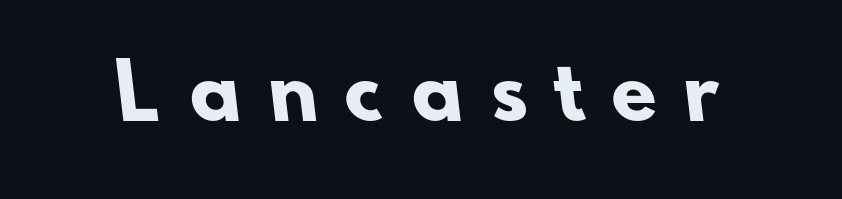
{"serif": "no", "bold": "yes", "weight": "heavy", "width": "normal", "stroke_contrast": "low", "x_height": "small", "monospaced": "no", "underline": "no", "letter_spacing": "wide", "letter_spacing_em": 0.37, "glyph_px": 74}
